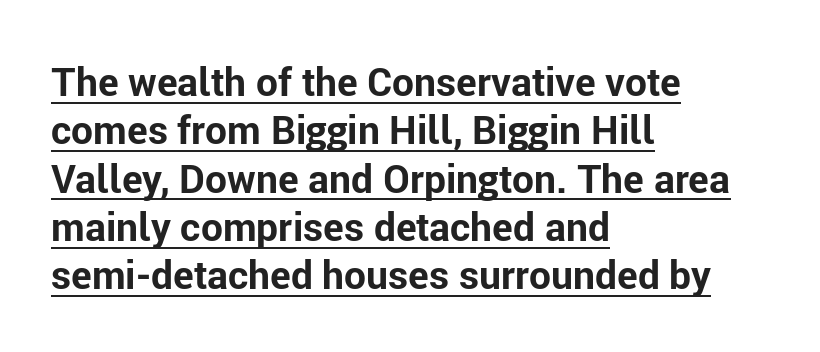
Q: Is the text bold? A: Yes.
Q: Is the text italic (slanted)? A: No, it is upright.
Q: Is the typeface a serif or a sans-serif typeface? A: Sans-serif.
Q: Is the text underlined? A: Yes.
Q: How is the paragraph aligned? A: Left-aligned.
Q: Is the spacing between letters normal or unusually wide? A: Normal.
Q: Width (condensed, normal, or wide)? A: Normal.
Q: Stroke contrast? A: Low.
Q: x-height? A: Medium.
Q: Monospaced? A: No.
